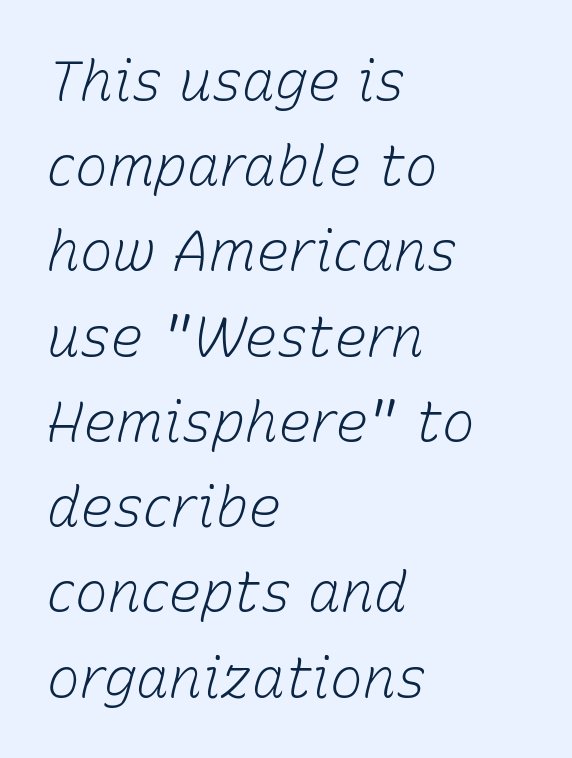
Q: Is the text bold? A: No.
Q: Is the text italic (slanted)? A: Yes, it leans right by about 15 degrees.
Q: Is the text underlined? A: No.
Q: How is the paragraph aligned? A: Left-aligned.
Q: Is the spacing between letters normal or unusually wide? A: Normal.
Q: Is the spacing between lines tight, normal or loose? A: Normal.
Q: Width (condensed, normal, or wide)? A: Normal.
Q: Stroke contrast? A: Low.
Q: x-height? A: Medium.
Q: Monospaced? A: No.
